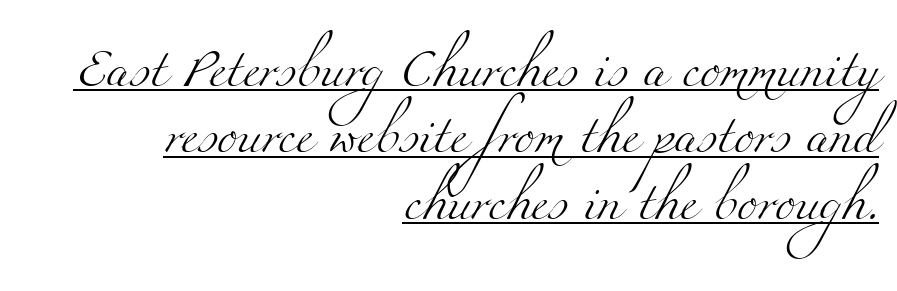
Q: Is the text bold? A: No.
Q: Is the text underlined? A: Yes.
Q: How is the paragraph aligned? A: Right-aligned.
Q: Is the spacing between letters normal or unusually wide? A: Normal.
Q: Width (condensed, normal, or wide)? A: Wide.
Q: Stroke contrast? A: Medium.
Q: x-height? A: Small.
Q: Monospaced? A: No.
